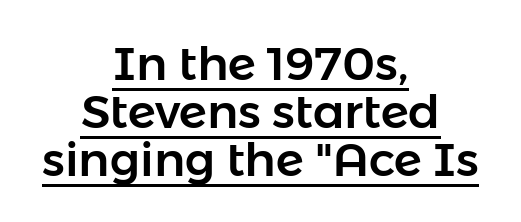
The image shows 47 px sans-serif type, upright; set centered, tight line spacing (1.02x), normal letter spacing, underlined; low stroke contrast and a medium x-height.
